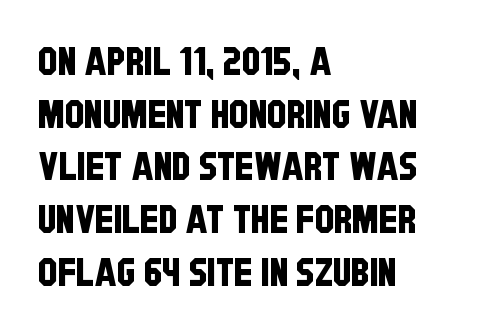
Q: Is the typeface a serif or a sans-serif typeface? A: Sans-serif.
Q: Is the text underlined? A: No.
Q: How is the paragraph aligned? A: Left-aligned.
Q: Is the spacing between letters normal or unusually wide? A: Normal.
Q: Is the spacing between lines tight, normal or loose? A: Normal.
Q: Width (condensed, normal, or wide)? A: Condensed.
Q: Stroke contrast? A: Low.
Q: x-height? A: Large.
Q: Monospaced? A: No.
